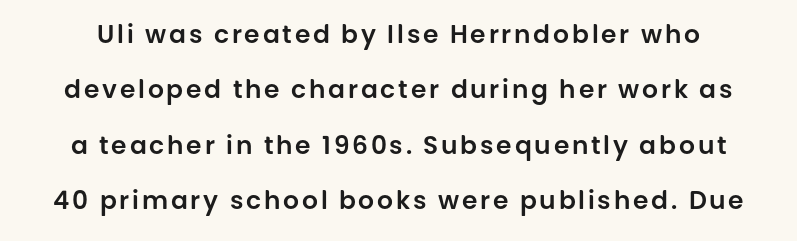
Q: Is the text italic (slanted)? A: No, it is upright.
Q: Is the text underlined? A: No.
Q: Is the spacing between lines tight, normal or loose? A: Loose.
